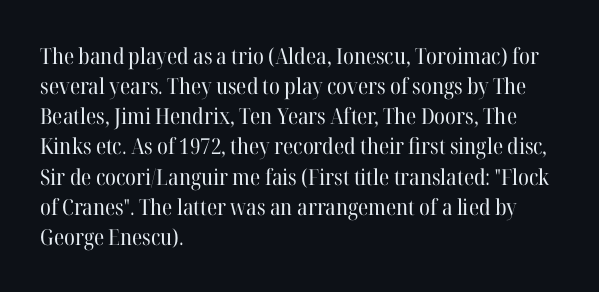
The letterforms sit shoulder to shoulder at normal distance. The space directly below the letters is spotless. Counters stay open thanks to moderate or lighter strokes. The vertical gap from one line to the next is medium. Ascenders rise straight up at ninety degrees. The ragged edge is on the right, which tells us the setting is flush left.
